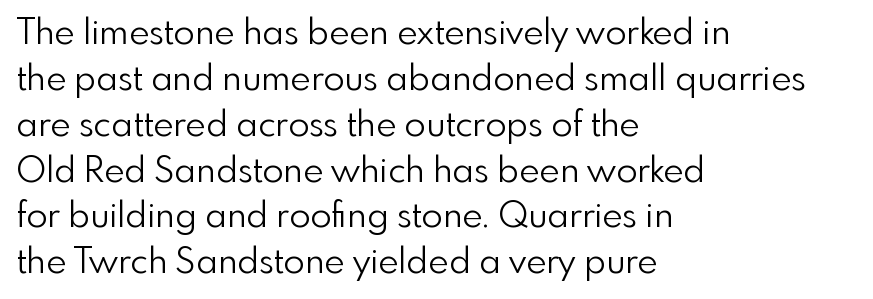
The image shows 35 px light sans-serif type, upright; set left-aligned, normal line spacing (1.31x), normal letter spacing, not underlined; a small x-height.
